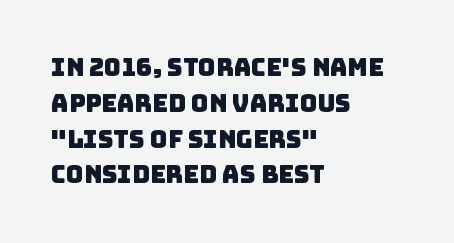
The image shows 24 px text type; set left-aligned, normal line spacing (1.49x), normal letter spacing, not underlined.
